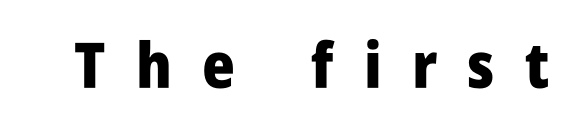
The image shows 63 px heavy, condensed sans-serif type, upright; set unusually wide letter spacing (+0.48 em), not underlined; low stroke contrast and a large x-height.
